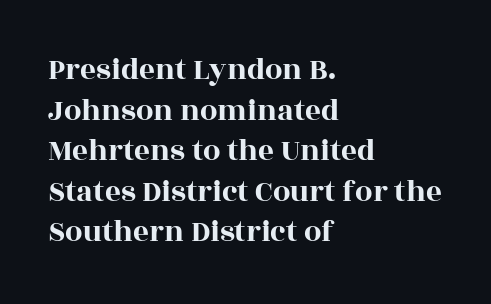
{"serif": "yes", "italic": "no", "width": "wide", "x_height": "large", "monospaced": "no", "underline": "no", "align": "left", "line_spacing": "normal", "line_spacing_ratio": 1.31, "letter_spacing": "normal", "letter_spacing_em": 0.0, "glyph_px": 31}
